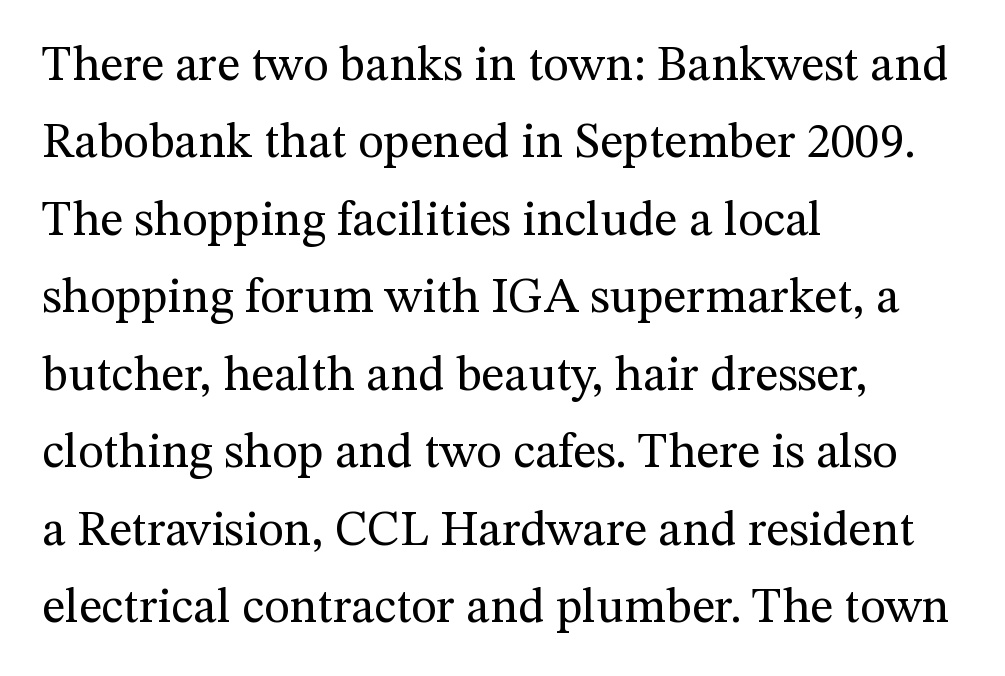
{"serif": "yes", "italic": "no", "bold": "no", "weight": "regular", "width": "normal", "stroke_contrast": "medium", "x_height": "medium", "monospaced": "no", "underline": "no", "align": "left", "line_spacing": "normal", "line_spacing_ratio": 1.58, "letter_spacing": "normal", "letter_spacing_em": 0.0, "glyph_px": 49}
